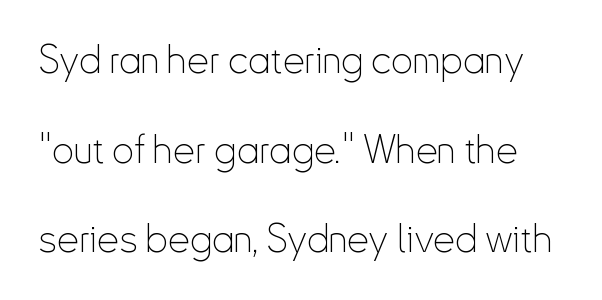
Character widths vary here, with narrow letters taking less room than wide ones. Words float on clear page, feet unadorned. If you drew a line through each stem, it would be perfectly vertical. Compared with typical body copy, the letter spacing here is the same. Observe the absence of serifs on each vertical stroke in this sample. Widely set lines give the paragraph a tall, airy silhouette.
